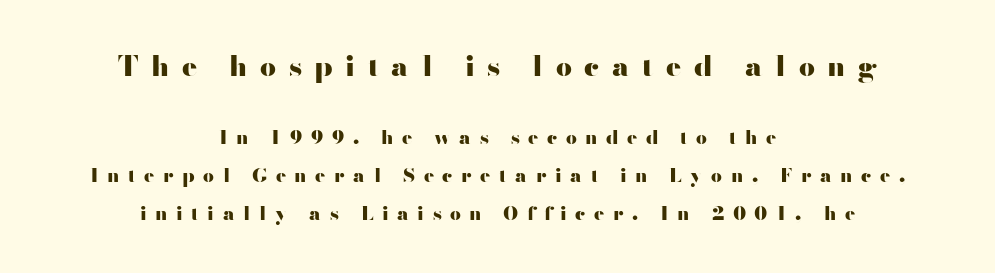
{"italic": "no", "bold": "yes", "weight": "heavy", "width": "wide", "stroke_contrast": "high", "x_height": "small", "monospaced": "no", "underline": "no", "align": "center", "line_spacing": "loose", "line_spacing_ratio": 2.0, "letter_spacing": "wide", "letter_spacing_em": 0.45, "larger_block": "first", "size_ratio": 1.47, "glyph_px": 28}
